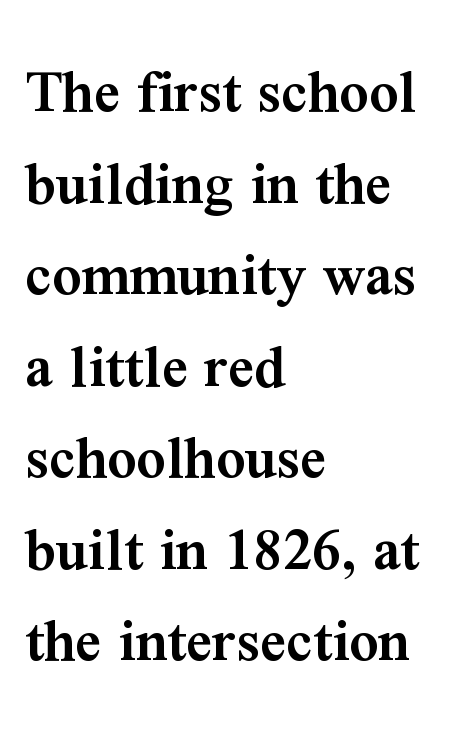
The image shows 64 px semibold serif type, upright; set left-aligned, normal line spacing (1.43x), normal letter spacing, not underlined; medium stroke contrast and a medium x-height.
